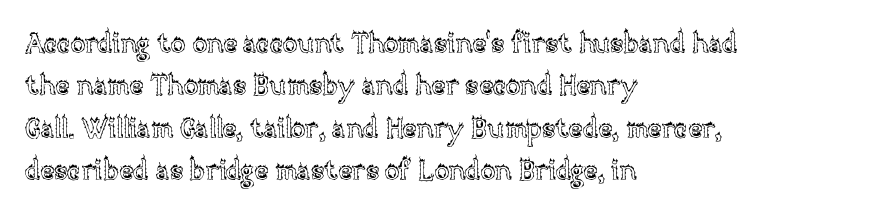
Q: Is the text italic (slanted)? A: No, it is upright.
Q: Is the text underlined? A: No.
Q: How is the paragraph aligned? A: Left-aligned.
Q: Is the spacing between letters normal or unusually wide? A: Normal.
Q: Is the spacing between lines tight, normal or loose? A: Normal.
